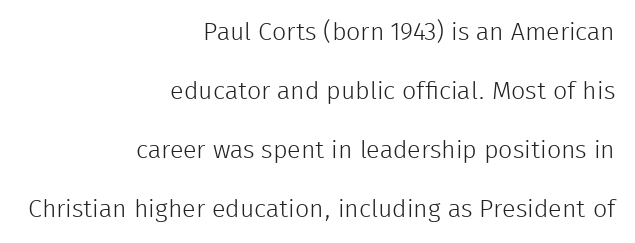
The string is rendered with underlining switched off. The cut favours lightness, reaching ordinary text weight at its darkest. The text block is weighted toward the right margin, trailing off unevenly leftward. The typography opts for an upright posture over an oblique one. These lines stand farther apart than default settings would place them. The face used here is rendered with its standard letterfit.
